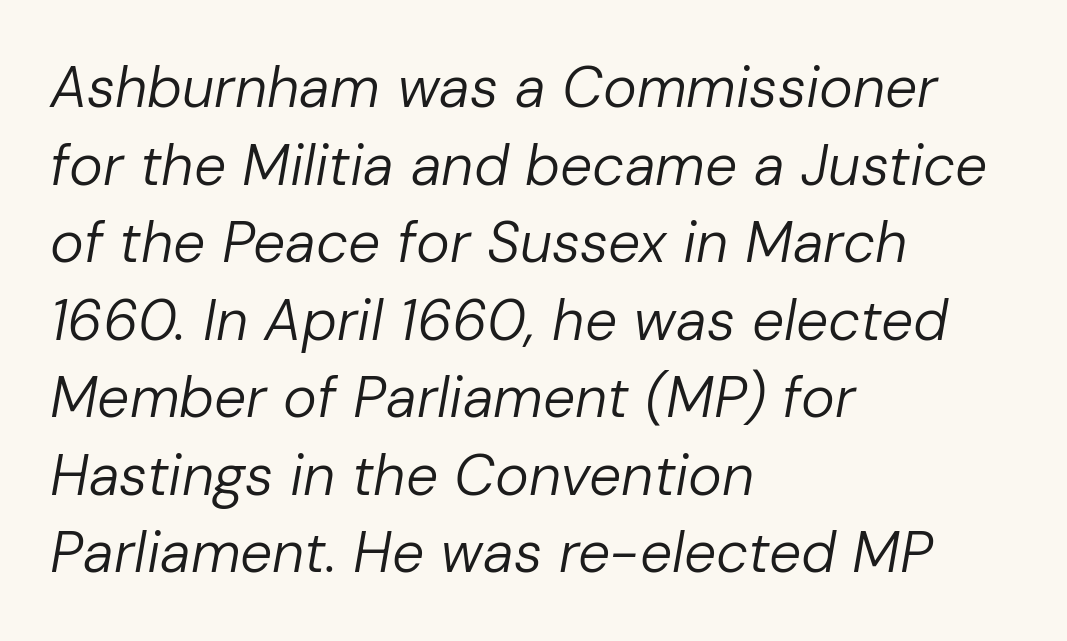
Proportional: the letters do not fall into vertical columns. Reading down the block, your eye returns to a fixed left position each line. The passage shown is not bold in any degree. How are the letters spaced? Ordinarily, with no added tracking. This block has exactly the height ordinary leading produces. The passage shown leans; its letterforms are oblique.
